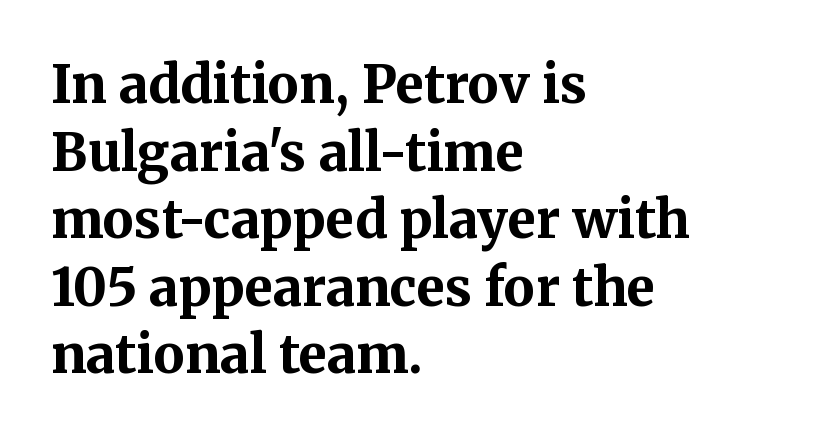
{"serif": "yes", "italic": "no", "bold": "yes", "weight": "bold", "width": "normal", "stroke_contrast": "medium", "x_height": "medium", "monospaced": "no", "underline": "no", "align": "left", "line_spacing": "normal", "line_spacing_ratio": 1.3, "letter_spacing": "normal", "letter_spacing_em": 0.0, "glyph_px": 52}
